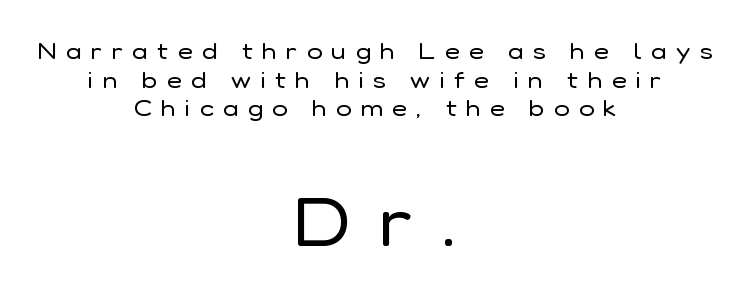
Q: Is the text bold? A: No.
Q: Is the text italic (slanted)? A: No, it is upright.
Q: Is the typeface a serif or a sans-serif typeface? A: Sans-serif.
Q: Is the text underlined? A: No.
Q: How is the paragraph aligned? A: Centered.
Q: Is the spacing between letters normal or unusually wide? A: Unusually wide.
Q: Which block of text is set in a larger size, the first (top) or the second (bottom)? A: The second (bottom) one.
Q: Width (condensed, normal, or wide)? A: Normal.
Q: Stroke contrast? A: Low.
Q: x-height? A: Medium.
Q: Monospaced? A: No.
